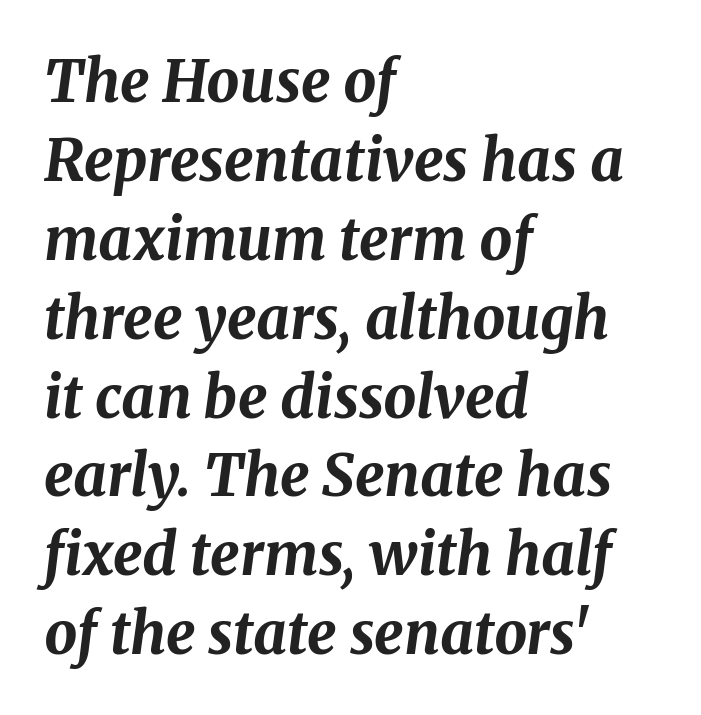
{"italic": "yes", "lean": "right", "slant_degrees": 8, "bold": "yes", "weight": "bold", "width": "normal", "stroke_contrast": "medium", "x_height": "medium", "monospaced": "no", "underline": "no", "align": "left", "line_spacing": "normal", "line_spacing_ratio": 1.36, "letter_spacing": "normal", "letter_spacing_em": 0.0, "glyph_px": 58}
